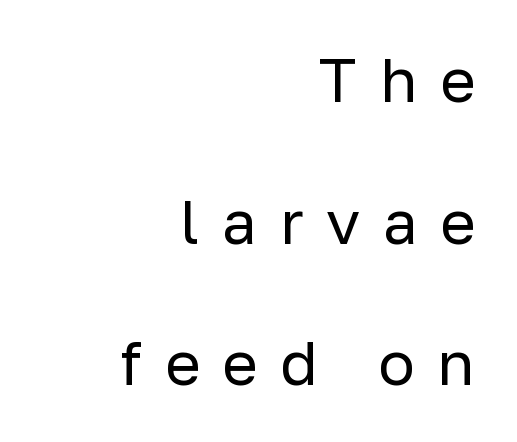
{"serif": "no", "italic": "no", "bold": "no", "weight": "regular", "width": "normal", "stroke_contrast": "low", "x_height": "medium", "monospaced": "no", "underline": "no", "align": "right", "line_spacing": "loose", "line_spacing_ratio": 2.32, "letter_spacing": "wide", "letter_spacing_em": 0.37, "glyph_px": 61}
